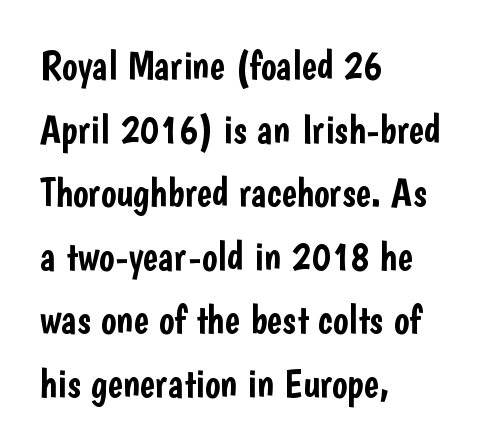
Q: Is the text italic (slanted)? A: No, it is upright.
Q: Is the typeface a serif or a sans-serif typeface? A: Sans-serif.
Q: Is the text underlined? A: No.
Q: How is the paragraph aligned? A: Left-aligned.
Q: Is the spacing between letters normal or unusually wide? A: Normal.
Q: Is the spacing between lines tight, normal or loose? A: Normal.
Q: Width (condensed, normal, or wide)? A: Condensed.
Q: Stroke contrast? A: Low.
Q: x-height? A: Medium.
Q: Monospaced? A: No.
